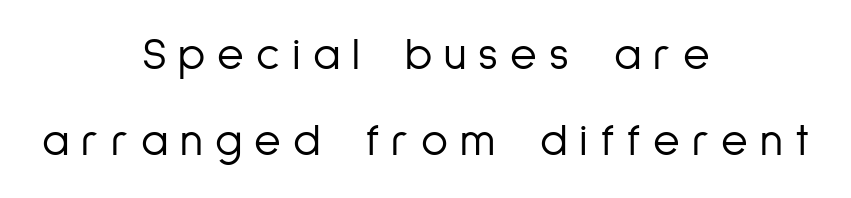
Q: Is the text bold? A: No.
Q: Is the text italic (slanted)? A: No, it is upright.
Q: Is the typeface a serif or a sans-serif typeface? A: Sans-serif.
Q: Is the text underlined? A: No.
Q: How is the paragraph aligned? A: Centered.
Q: Is the spacing between letters normal or unusually wide? A: Unusually wide.
Q: Width (condensed, normal, or wide)? A: Condensed.
Q: Stroke contrast? A: Low.
Q: x-height? A: Medium.
Q: Monospaced? A: No.
